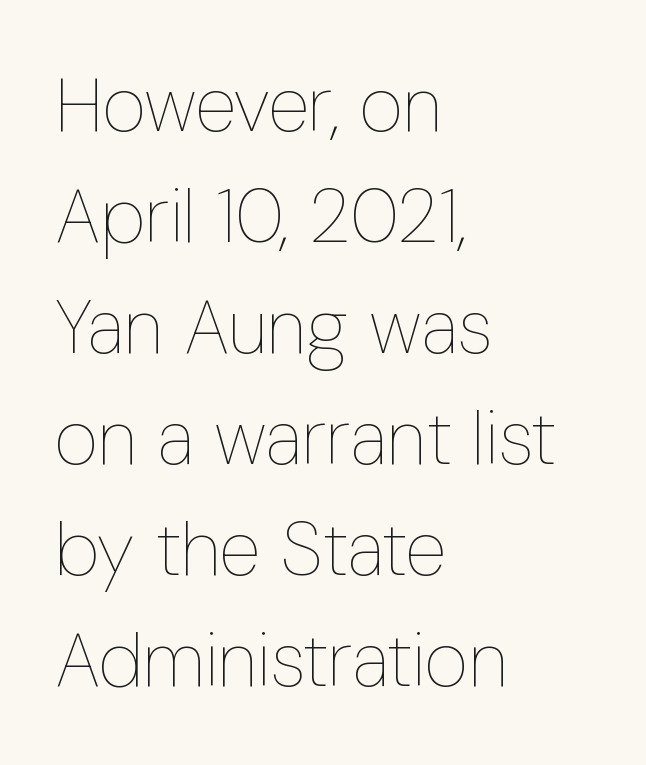
{"italic": "no", "bold": "no", "weight": "thin", "width": "condensed", "stroke_contrast": "low", "x_height": "medium", "monospaced": "no", "underline": "no", "align": "left", "line_spacing": "normal", "line_spacing_ratio": 1.46, "letter_spacing": "normal", "letter_spacing_em": 0.0, "glyph_px": 76}
